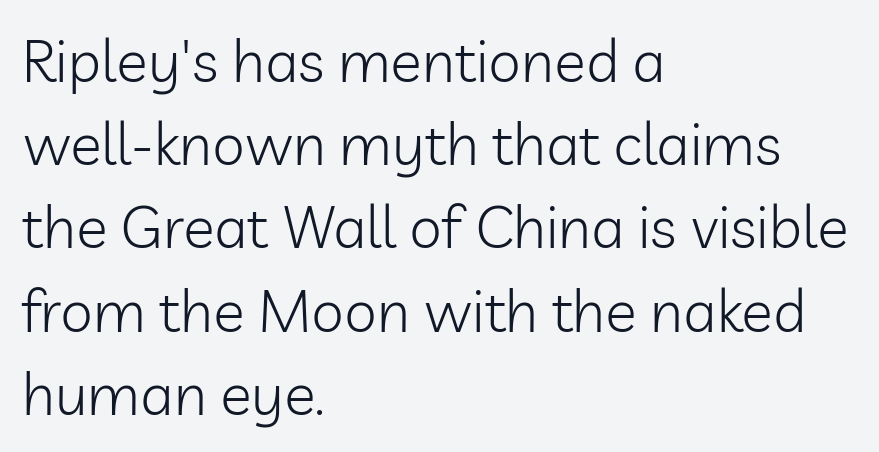
This sample uses an upright cut, with every glyph sitting square on the baseline. Observe the ordinary spacing: letters are neighbours, not strangers. The line-height multiplier appears to be the usual default. Here the designer chose a conventional face with non-uniform glyph widths. The rag falls on the right side of this text block. Words float on clear page, feet unadorned.
